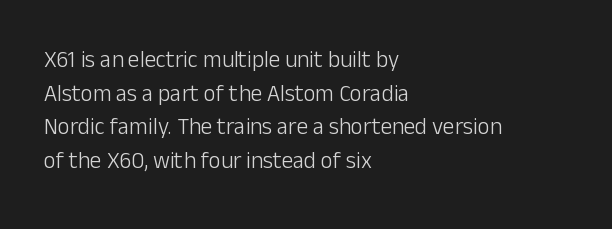
{"italic": "no", "bold": "no", "underline": "no", "align": "left", "line_spacing": "normal", "line_spacing_ratio": 1.46, "letter_spacing": "normal", "letter_spacing_em": 0.0, "glyph_px": 23}
